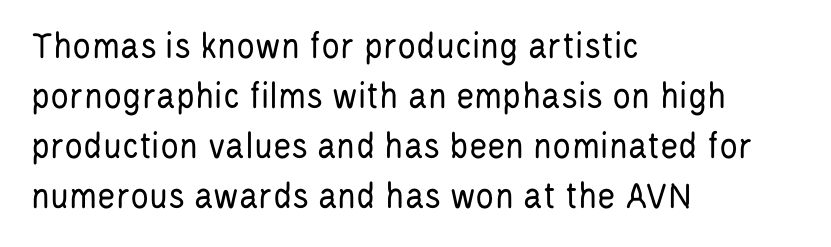
This is the regular roman posture of the typeface. The cut favours lightness, reaching ordinary text weight at its darkest. Beneath every word, the page is bare. The paragraph shown leans on its left margin. Nothing sits at the stroke ends, so this counts as sans-serif. Character widths vary here, with narrow letters taking less room than wide ones.
